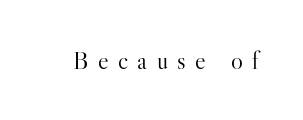
{"italic": "no", "bold": "no", "underline": "no", "letter_spacing": "wide", "letter_spacing_em": 0.38, "glyph_px": 25}
